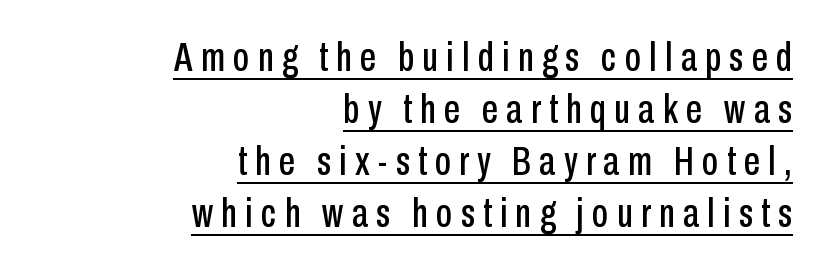
Q: Is the text italic (slanted)? A: No, it is upright.
Q: Is the typeface a serif or a sans-serif typeface? A: Sans-serif.
Q: Is the text underlined? A: Yes.
Q: How is the paragraph aligned? A: Right-aligned.
Q: Is the spacing between letters normal or unusually wide? A: Unusually wide.
Q: Is the spacing between lines tight, normal or loose? A: Normal.
Q: Width (condensed, normal, or wide)? A: Condensed.
Q: Stroke contrast? A: Low.
Q: x-height? A: Medium.
Q: Monospaced? A: No.
